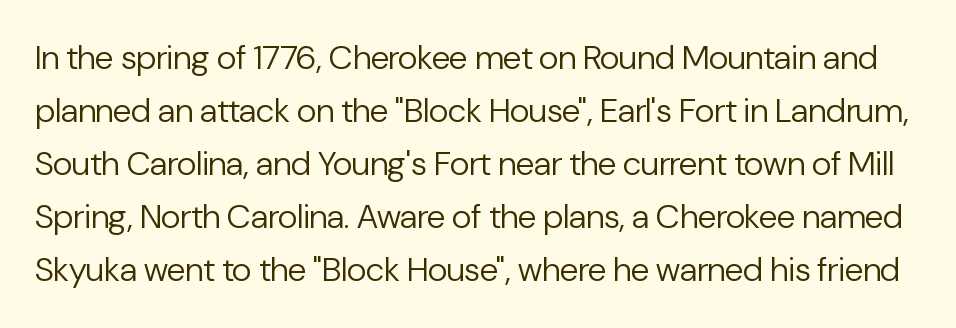
The image shows 34 px regular-weight sans-serif type, upright; set normal line spacing (1.56x), normal letter spacing, not underlined; low stroke contrast and a medium x-height.
